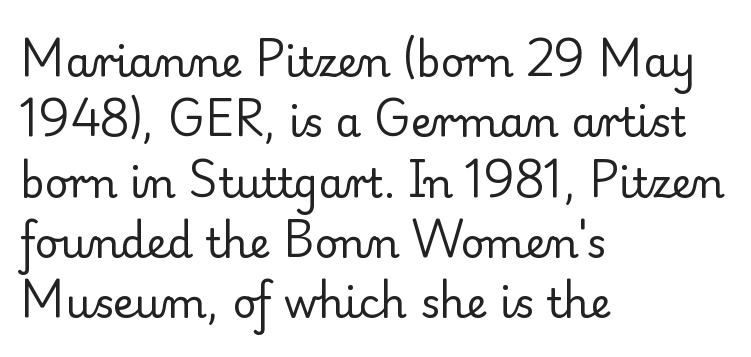
Q: Is the text bold? A: No.
Q: Is the text italic (slanted)? A: No, it is upright.
Q: Is the typeface a serif or a sans-serif typeface? A: Serif.
Q: Is the text underlined? A: No.
Q: How is the paragraph aligned? A: Left-aligned.
Q: Is the spacing between letters normal or unusually wide? A: Normal.
Q: Is the spacing between lines tight, normal or loose? A: Normal.
Q: Width (condensed, normal, or wide)? A: Normal.
Q: Stroke contrast? A: Low.
Q: x-height? A: Small.
Q: Monospaced? A: No.
